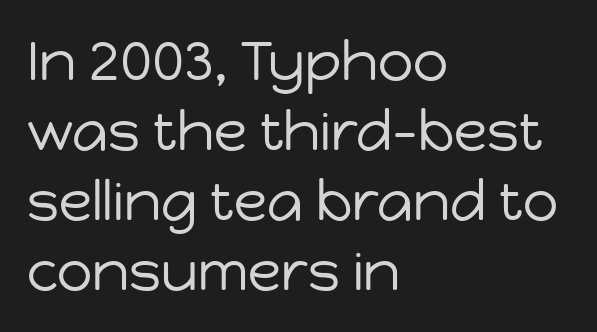
{"serif": "no", "italic": "no", "bold": "no", "weight": "regular", "width": "normal", "stroke_contrast": "low", "x_height": "medium", "monospaced": "no", "underline": "no", "align": "left", "line_spacing": "normal", "line_spacing_ratio": 1.27, "letter_spacing": "normal", "letter_spacing_em": 0.0, "glyph_px": 55}
